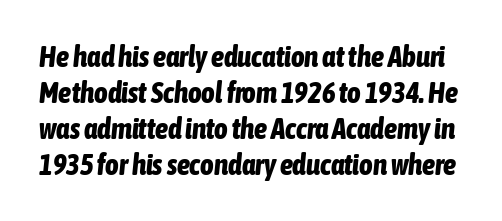
{"italic": "yes", "lean": "right", "slant_degrees": 6, "bold": "yes", "weight": "bold", "width": "condensed", "stroke_contrast": "low", "x_height": "medium", "monospaced": "no", "underline": "no", "line_spacing_ratio": 1.24, "letter_spacing": "normal", "letter_spacing_em": 0.0, "glyph_px": 29}
